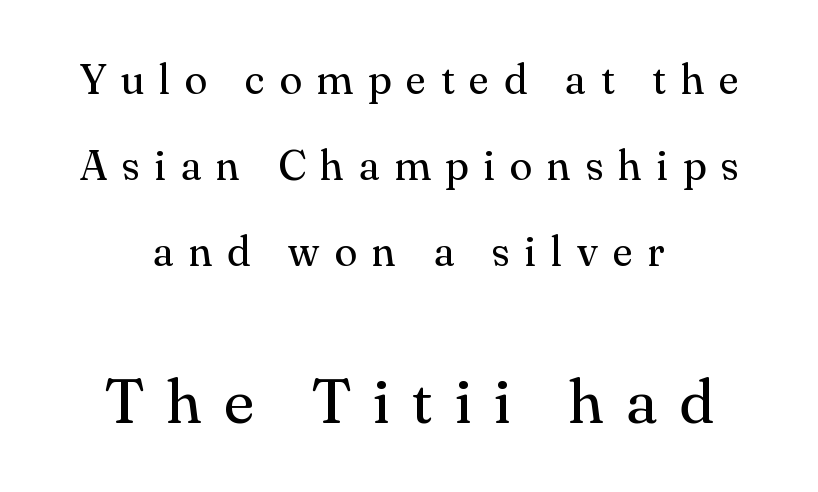
{"serif": "yes", "italic": "no", "bold": "no", "weight": "regular", "width": "normal", "stroke_contrast": "medium", "x_height": "small", "monospaced": "no", "underline": "no", "align": "center", "line_spacing": "loose", "line_spacing_ratio": 2.05, "letter_spacing": "wide", "letter_spacing_em": 0.35, "larger_block": "second", "size_ratio": 1.5, "glyph_px": 63}
